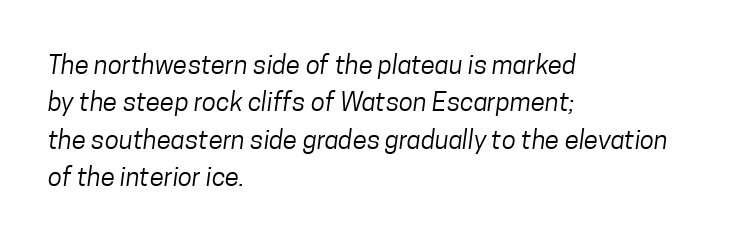
Is the letter spacing exaggerated? No — it looks like the ordinary default. Horizontal bands of white between lines are of average thickness. Underline: absent. Nothing heavy about these letters — not bold at all. The paragraph has a hard left edge and a soft right edge.
